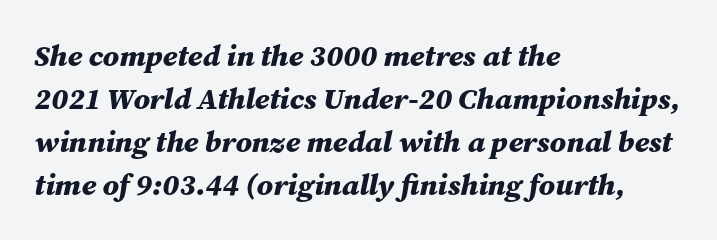
Q: Is the text bold? A: Yes.
Q: Is the text italic (slanted)? A: Yes, it leans right by about 12 degrees.
Q: Is the text underlined? A: No.
Q: How is the paragraph aligned? A: Left-aligned.
Q: Is the spacing between letters normal or unusually wide? A: Normal.
Q: Is the spacing between lines tight, normal or loose? A: Normal.
Q: Width (condensed, normal, or wide)? A: Normal.
Q: Stroke contrast? A: Medium.
Q: x-height? A: Medium.
Q: Monospaced? A: No.
